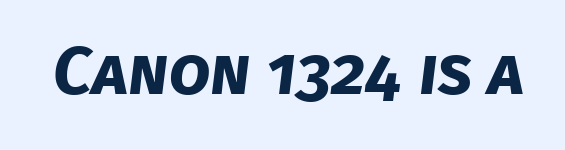
The image shows 67 px bold sans-serif type; set normal letter spacing, not underlined; low stroke contrast and a large x-height.
